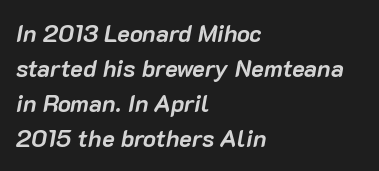
{"italic": "yes", "lean": "right", "slant_degrees": 10, "bold": "yes", "underline": "no", "align": "left", "line_spacing": "normal", "line_spacing_ratio": 1.46, "letter_spacing": "normal", "letter_spacing_em": 0.0, "glyph_px": 24}
